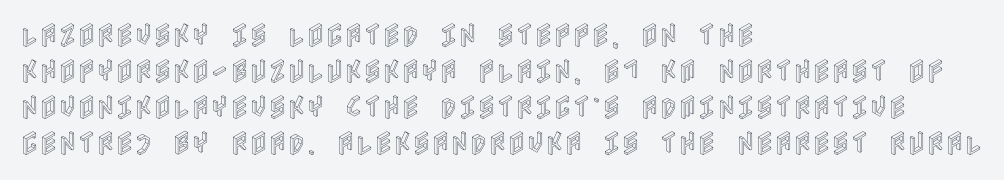
Q: Is the text italic (slanted)? A: No, it is upright.
Q: Is the text underlined? A: No.
Q: How is the paragraph aligned? A: Left-aligned.
Q: Is the spacing between letters normal or unusually wide? A: Normal.
Q: Is the spacing between lines tight, normal or loose? A: Normal.
